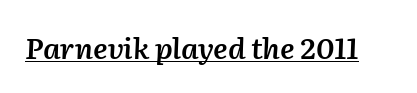
{"italic": "yes", "lean": "right", "slant_degrees": 2, "bold": "semi", "weight": "semibold", "width": "normal", "stroke_contrast": "medium", "x_height": "medium", "monospaced": "no", "underline": "yes", "letter_spacing": "normal", "letter_spacing_em": 0.0, "glyph_px": 29}
